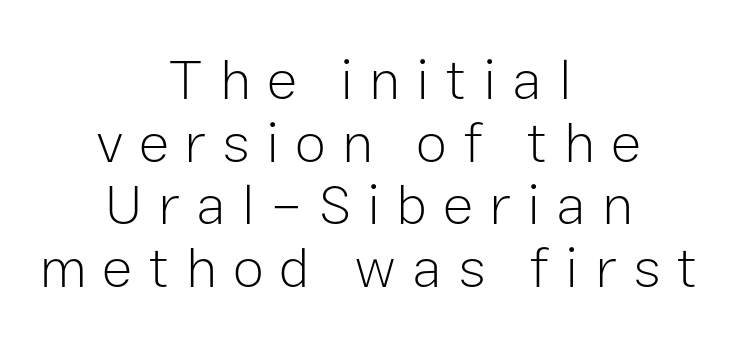
Q: Is the text bold? A: No.
Q: Is the text italic (slanted)? A: No, it is upright.
Q: Is the typeface a serif or a sans-serif typeface? A: Sans-serif.
Q: Is the text underlined? A: No.
Q: How is the paragraph aligned? A: Centered.
Q: Is the spacing between letters normal or unusually wide? A: Unusually wide.
Q: Is the spacing between lines tight, normal or loose? A: Tight.
Q: Width (condensed, normal, or wide)? A: Normal.
Q: Stroke contrast? A: Low.
Q: x-height? A: Medium.
Q: Monospaced? A: No.
